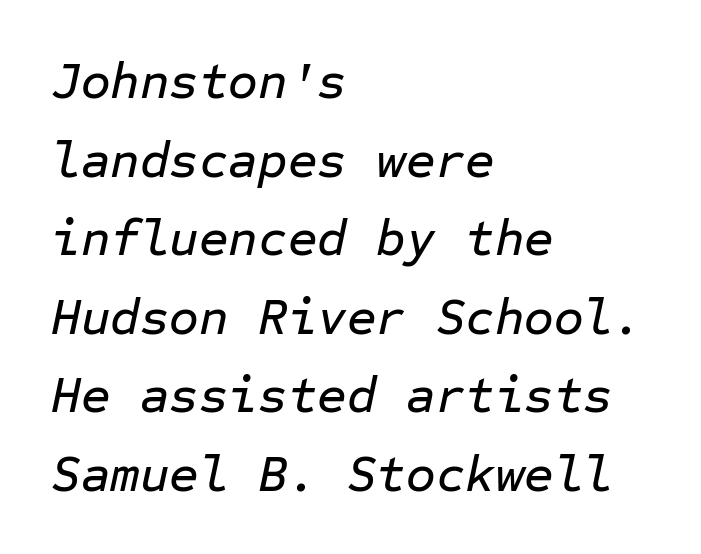
{"italic": "yes", "lean": "right", "slant_degrees": 12, "width": "normal", "stroke_contrast": "low", "x_height": "medium", "monospaced": "yes", "underline": "no", "align": "left", "line_spacing": "normal", "line_spacing_ratio": 1.54, "letter_spacing": "normal", "letter_spacing_em": 0.0, "glyph_px": 51}
